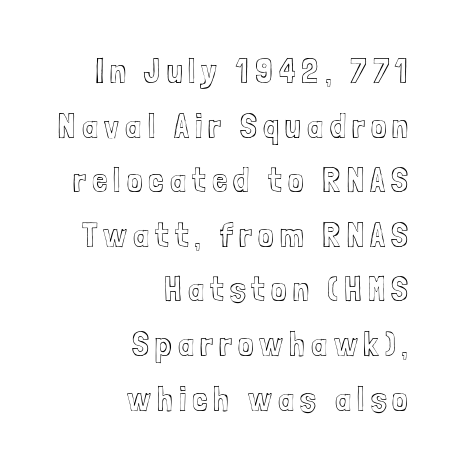
{"italic": "no", "width": "condensed", "x_height": "medium", "monospaced": "no", "underline": "no", "align": "right", "line_spacing": "normal", "line_spacing_ratio": 1.56, "glyph_px": 35}
